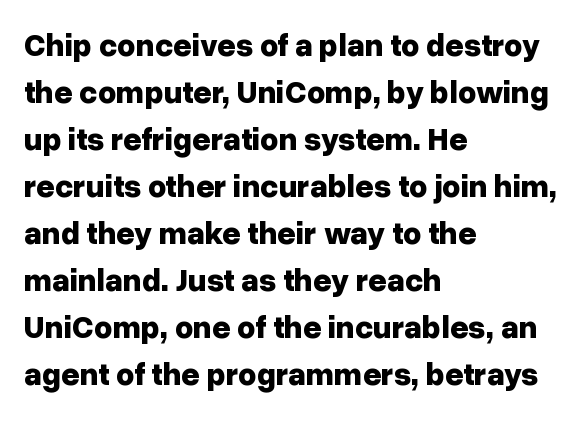
Q: Is the text bold? A: Yes.
Q: Is the text italic (slanted)? A: No, it is upright.
Q: Is the typeface a serif or a sans-serif typeface? A: Sans-serif.
Q: Is the text underlined? A: No.
Q: How is the paragraph aligned? A: Left-aligned.
Q: Is the spacing between letters normal or unusually wide? A: Normal.
Q: Is the spacing between lines tight, normal or loose? A: Normal.
Q: Width (condensed, normal, or wide)? A: Normal.
Q: Stroke contrast? A: Low.
Q: x-height? A: Medium.
Q: Monospaced? A: No.
